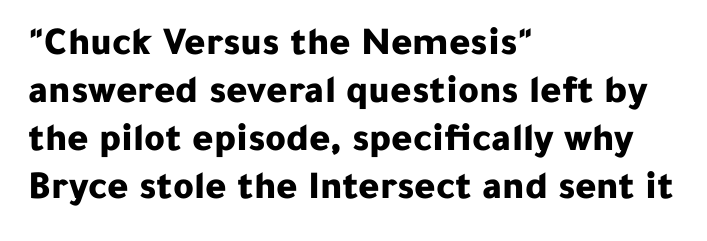
Inter-character spacing is left at the font's built-in metrics. The face used here is proportionally spaced, like ordinary book or web type. These lines were composed using upright roman letters. The lines are quadded left. The foot of each line stays bare and open.
